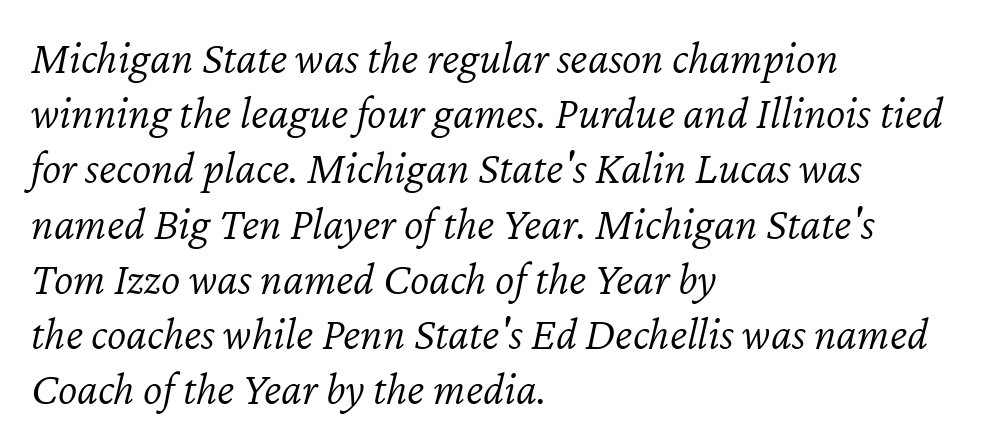
{"italic": "yes", "lean": "right", "slant_degrees": 12, "bold": "no", "weight": "light", "width": "normal", "stroke_contrast": "low", "x_height": "medium", "monospaced": "no", "underline": "no", "align": "left", "line_spacing_ratio": 1.2, "letter_spacing": "normal", "letter_spacing_em": 0.0, "glyph_px": 46}
